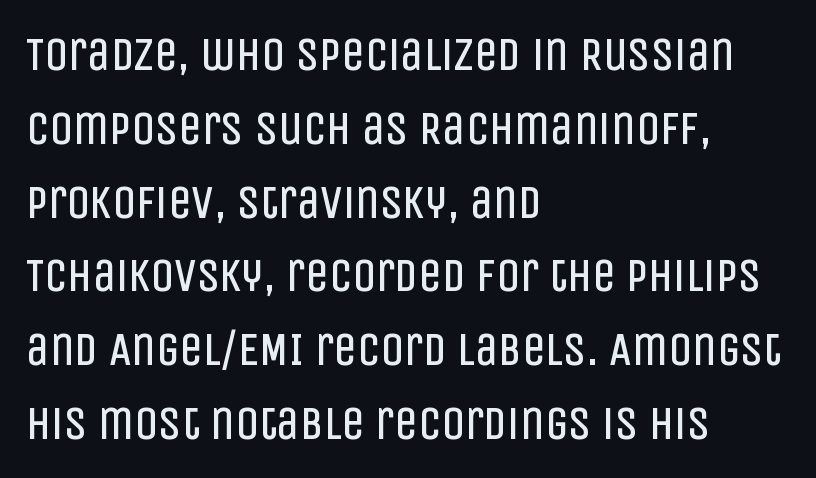
The image shows 47 px regular-weight, condensed sans-serif type, upright; set left-aligned, normal line spacing (1.57x), normal letter spacing, not underlined; low stroke contrast and a large x-height.
